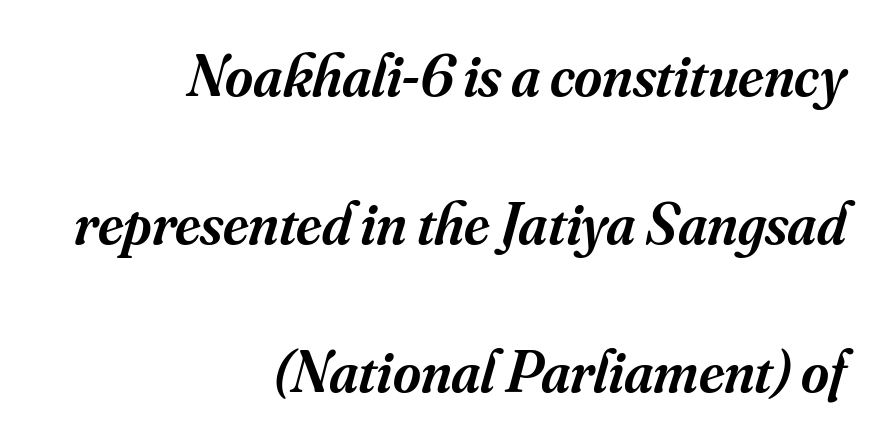
The image shows 60 px semibold serif type, italic (leaning right); set right-aligned, loose line spacing (2.47x), normal letter spacing, not underlined; medium stroke contrast and a small x-height.
